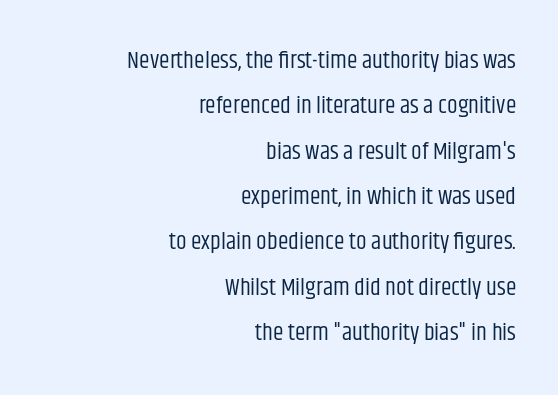
The image shows 24 px text type, upright; set right-aligned, line spacing 1.89x, normal letter spacing, not underlined.
